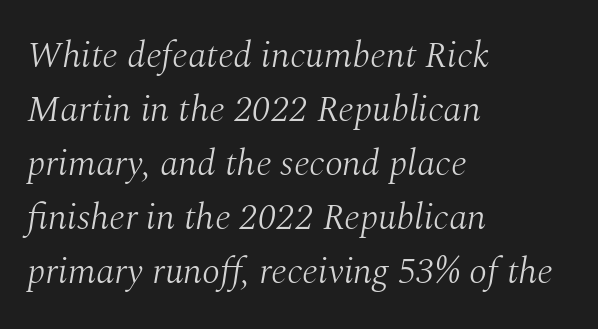
The image shows 37 px light serif type, italic (leaning right); set left-aligned, normal line spacing (1.46x), normal letter spacing, not underlined; medium stroke contrast and a medium x-height.
